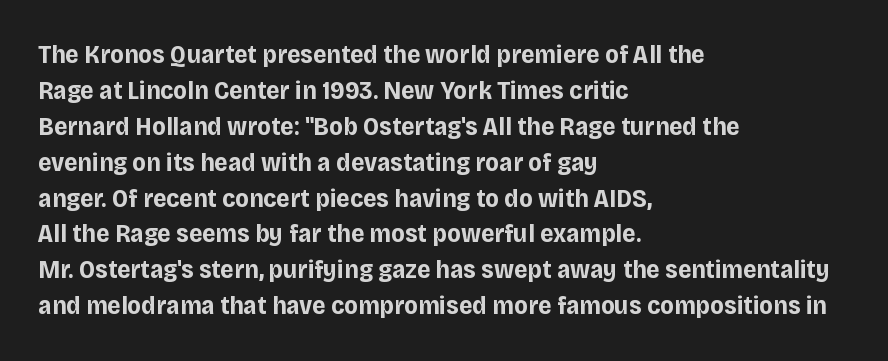
Weight: bold. Inter-character spacing is left at the font's built-in metrics. Check the space under the baseline: it is left empty. These lines sit exactly where default settings would place them. Compared with a centered layout, this one pins lines to the left instead.
